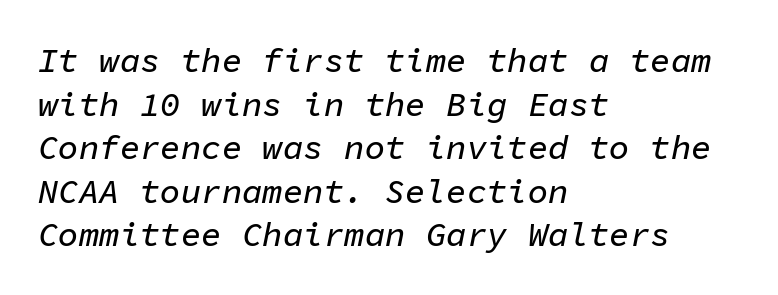
The image shows 34 px text type, italic (leaning right), monospaced; set left-aligned, normal line spacing (1.28x), normal letter spacing, not underlined; low stroke contrast and a medium x-height.
